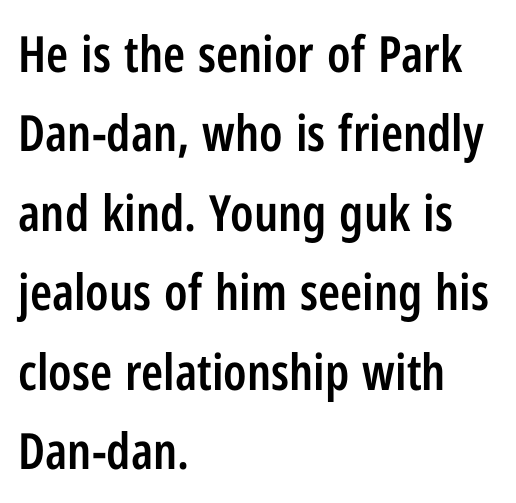
{"serif": "no", "italic": "no", "bold": "semi", "weight": "semibold", "width": "condensed", "stroke_contrast": "low", "x_height": "medium", "monospaced": "no", "underline": "no", "align": "left", "line_spacing": "normal", "line_spacing_ratio": 1.59, "letter_spacing": "normal", "letter_spacing_em": 0.0, "glyph_px": 50}
